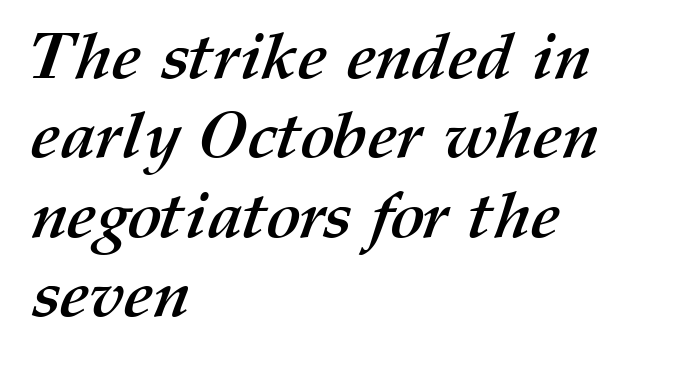
Q: Is the text bold? A: Yes.
Q: Is the text underlined? A: No.
Q: How is the paragraph aligned? A: Left-aligned.
Q: Is the spacing between letters normal or unusually wide? A: Normal.
Q: Width (condensed, normal, or wide)? A: Normal.
Q: Stroke contrast? A: Medium.
Q: x-height? A: Medium.
Q: Monospaced? A: No.
